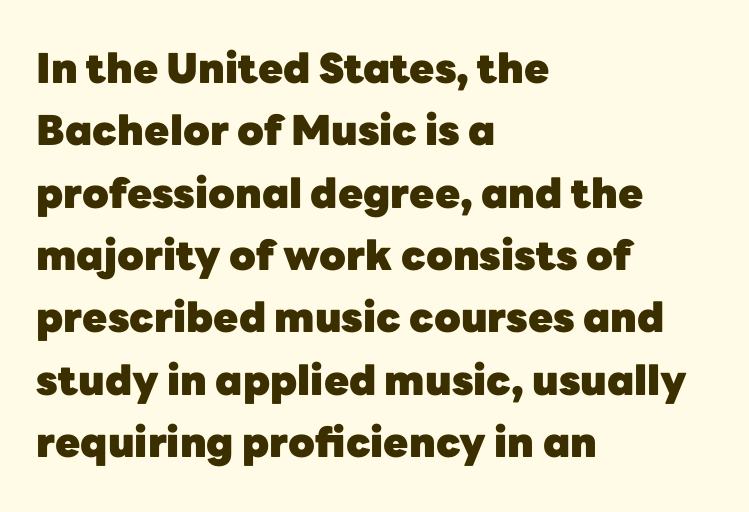
The image shows 41 px heavy sans-serif type, upright; set left-aligned, normal line spacing (1.52x), normal letter spacing, not underlined; low stroke contrast and a medium x-height.
